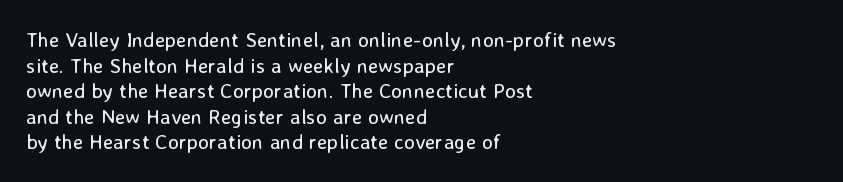
{"italic": "no", "bold": "no", "underline": "no", "align": "left", "line_spacing_ratio": 1.22, "letter_spacing": "normal", "letter_spacing_em": 0.0, "glyph_px": 21}
